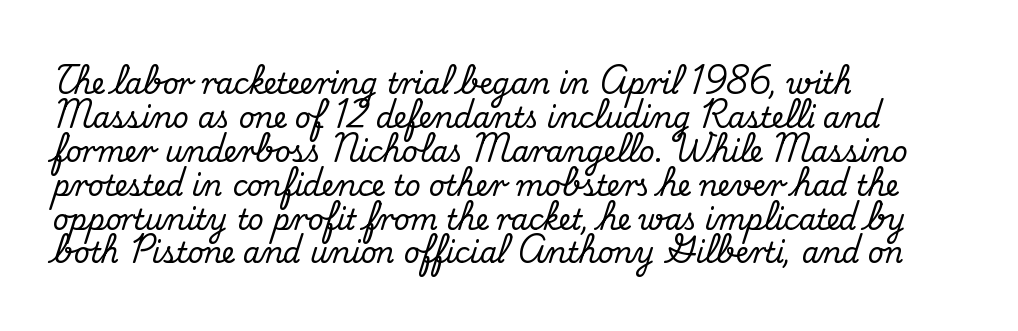
One-word summary of the alignment: left. Quick note: underline off. Each letter keeps its own natural width here, so spacing adapts to shape. The characters display serif detailing at their extremities. This rendering leaves character spacing at its baseline value.
